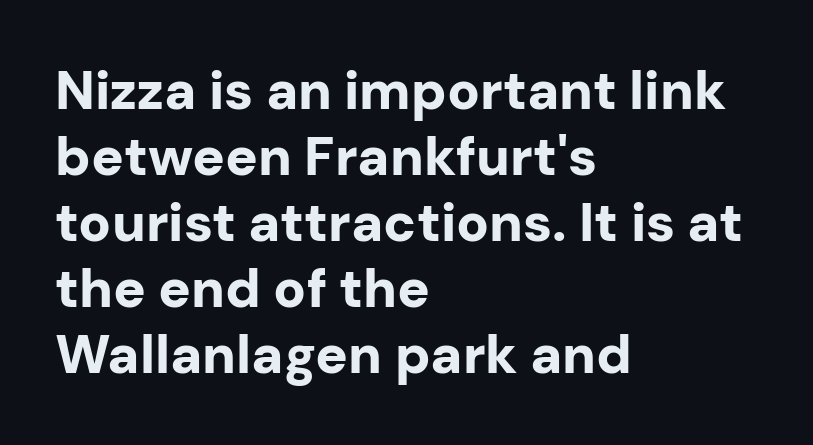
Does the copy run flush right? No — it runs flush left. Compared with typical body copy, the letter spacing here is the same. Here the designer chose a conventional face with non-uniform glyph widths. Lines of text with bare space underneath.
